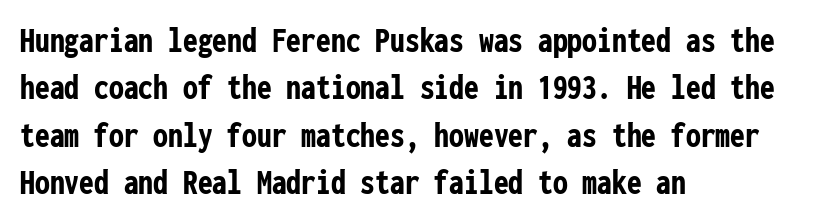
The image shows 37 px semibold, condensed sans-serif type, upright, monospaced; set left-aligned, normal line spacing (1.28x), normal letter spacing, not underlined; low stroke contrast and a medium x-height.
